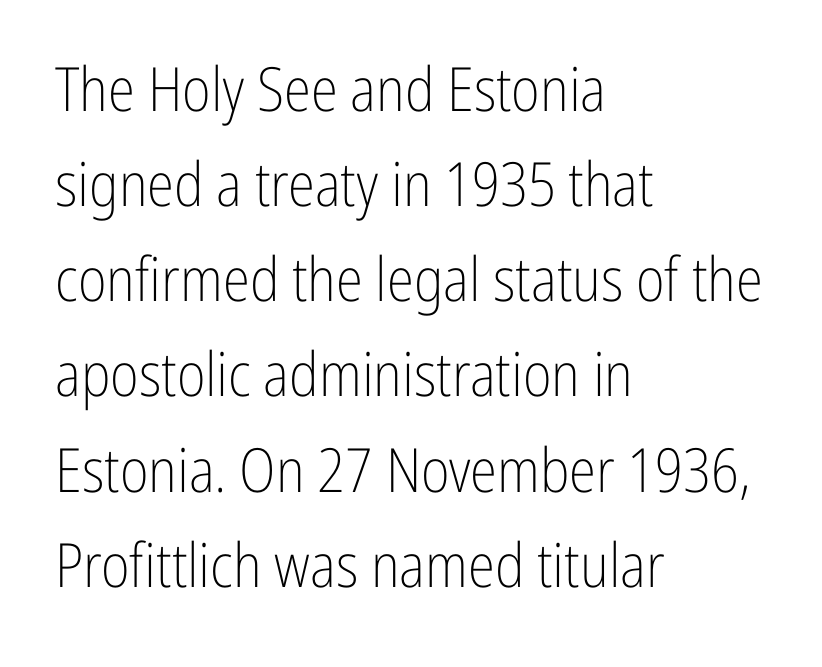
Q: Is the text bold? A: No.
Q: Is the text italic (slanted)? A: No, it is upright.
Q: Is the typeface a serif or a sans-serif typeface? A: Sans-serif.
Q: Is the text underlined? A: No.
Q: How is the paragraph aligned? A: Left-aligned.
Q: Is the spacing between letters normal or unusually wide? A: Normal.
Q: Is the spacing between lines tight, normal or loose? A: Normal.
Q: Width (condensed, normal, or wide)? A: Condensed.
Q: Stroke contrast? A: Low.
Q: x-height? A: Medium.
Q: Monospaced? A: No.
